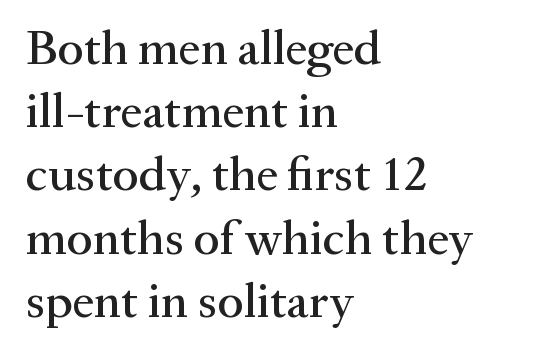
How are the letters spaced? Ordinarily, with no added tracking. Bare-footed words on every line. The glyphs in this specimen are seriffed. Notice how the passage keeps a crisp vertical edge on the left only. The type sits square on the baseline with zero lean. Whoever set this chose a conventional vertical rhythm.
